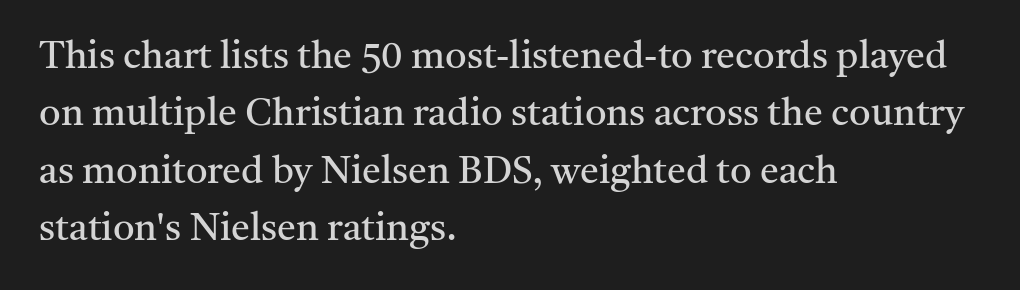
The image shows 38 px regular-weight serif type, upright; set left-aligned, normal line spacing (1.51x), normal letter spacing, not underlined; medium stroke contrast and a medium x-height.
